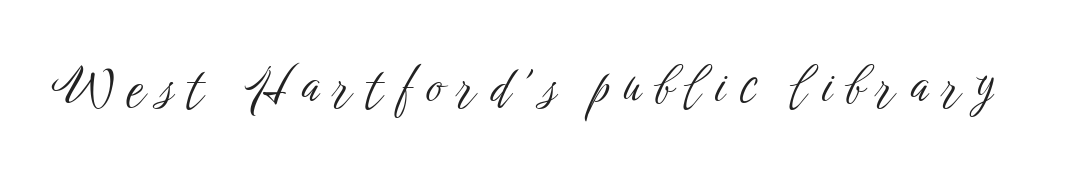
Check where the strokes stop: nothing finishes them off — pure sans. The weight tops out at a normal text grade. A typesetter would call this proportional, since set widths differ per character.
